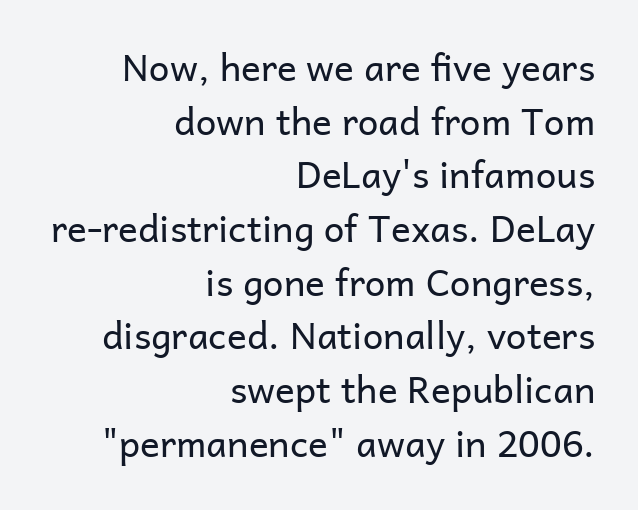
You can tell it's not italic because the verticals are truly vertical. Letters rest on an invisible, unmarked baseline. How would I describe the line gaps? Plain and ordinary. A typesetter would call this proportional, since set widths differ per character.
